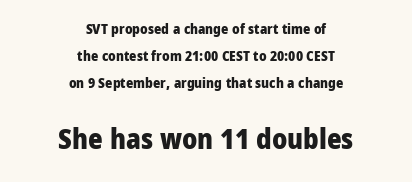
{"serif": "no", "italic": "no", "bold": "yes", "weight": "heavy", "width": "normal", "stroke_contrast": "low", "x_height": "medium", "monospaced": "no", "underline": "no", "align": "center", "line_spacing": "loose", "line_spacing_ratio": 1.92, "letter_spacing": "normal", "letter_spacing_em": 0.0, "larger_block": "second", "size_ratio": 2.0, "glyph_px": 28}
